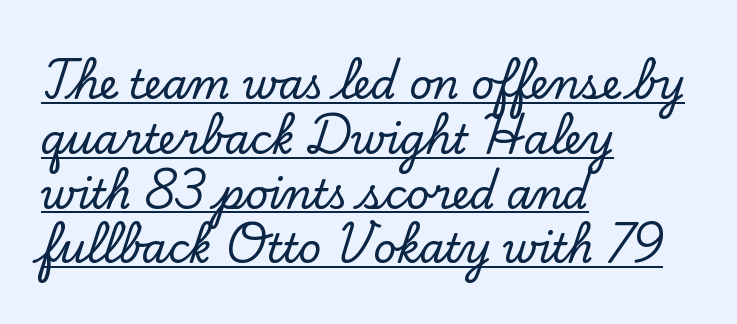
Each line of the rendering has a horizontal stroke beneath the glyphs. Summary of vertical rhythm: regular, with standard interline spacing. A typesetter would call this proportional, since set widths differ per character. Observe the serifs anchoring each vertical stroke in this sample. Line beginnings align vertically; line endings do not.
